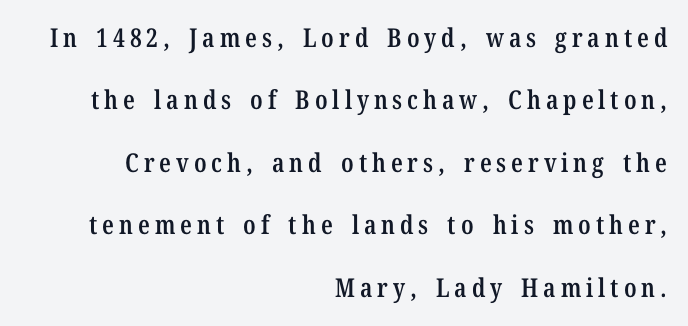
Q: Is the text bold? A: Semi-bold.
Q: Is the text italic (slanted)? A: No, it is upright.
Q: Is the text underlined? A: No.
Q: How is the paragraph aligned? A: Right-aligned.
Q: Is the spacing between lines tight, normal or loose? A: Loose.
